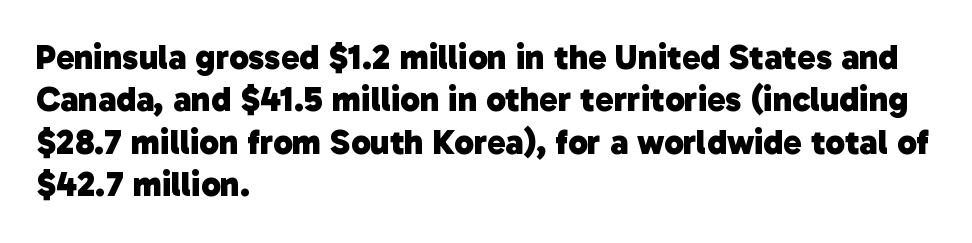
The image shows 35 px heavy sans-serif type; set left-aligned, line spacing 1.21x, normal letter spacing, not underlined; low stroke contrast and a medium x-height.
